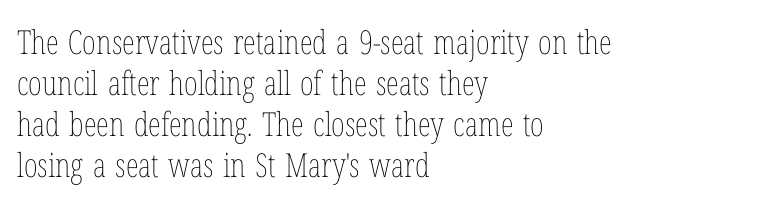
This is roman type, the default non-slanted kind. Do the characters align in a grid? No, the font is proportional. Descender tails drop into unmarked territory. Short and long lines alike share a common starting point at left.
